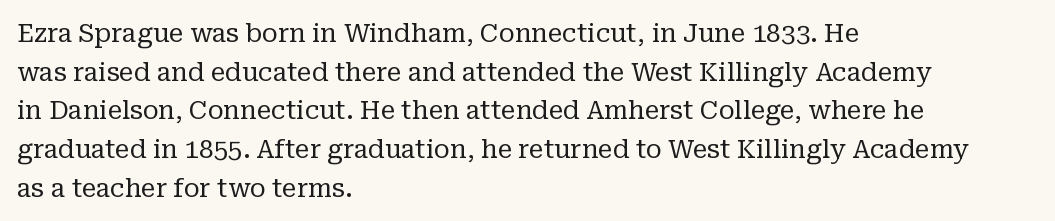
Q: Is the text bold? A: No.
Q: Is the text italic (slanted)? A: No, it is upright.
Q: Is the text underlined? A: No.
Q: How is the paragraph aligned? A: Left-aligned.
Q: Is the spacing between letters normal or unusually wide? A: Normal.
Q: Is the spacing between lines tight, normal or loose? A: Normal.
